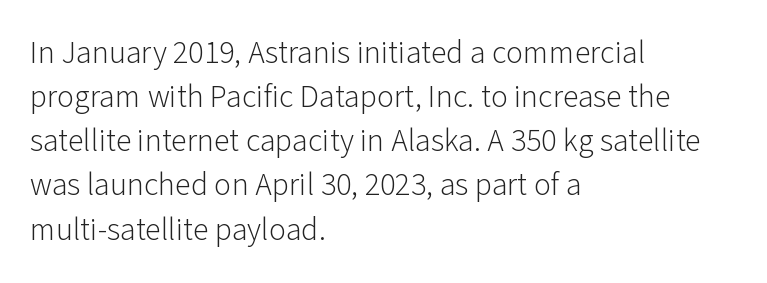
Each letter keeps its own natural width here, so spacing adapts to shape. Compared with typical paragraphs, the rows here are spaced about the same. The string is rendered with underlining switched off. Weight: regular or lighter. Default kerning and tracking; the words read as compact shapes.
